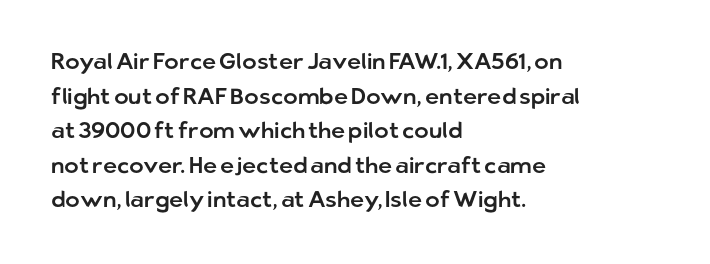
The setting favours the left margin, as ordinary paragraphs usually do. The letters stand straight up with perfectly vertical stems. Baseline-to-baseline distance is the conventional proportion of letter height. Beneath every word, the page is bare. Is the letter spacing exaggerated? No — it looks like the ordinary default.
